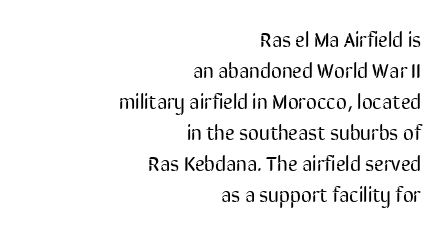
Posture: upright roman. Check the space under the baseline: it is left empty. Inter-character spacing is left at the font's built-in metrics. Vertically, the passage feels balanced, rows spaced as you'd expect.
